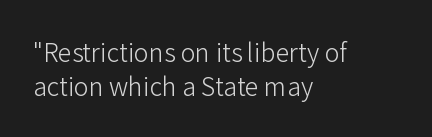
A normal amount of white space separates one row of letters from the next. Honestly, the letter spacing is just normal — you wouldn't notice it. The font's upright variant was chosen for this text. Is this a heavy cut? Hardly; it is regular or lighter. Caption: multi-line text, flush left, ragged right.
